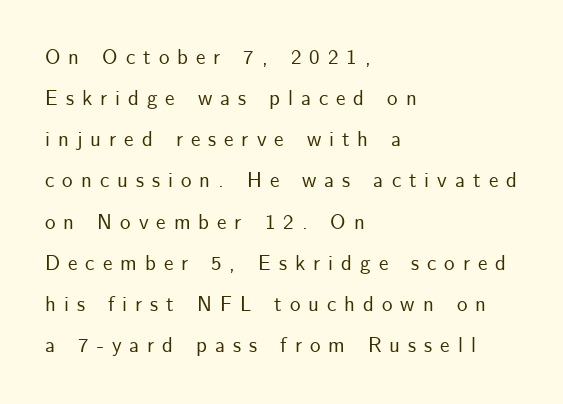
Q: Is the text italic (slanted)? A: No, it is upright.
Q: Is the text underlined? A: No.
Q: How is the paragraph aligned? A: Left-aligned.
Q: Is the spacing between letters normal or unusually wide? A: Unusually wide.
Q: Is the spacing between lines tight, normal or loose? A: Loose.
